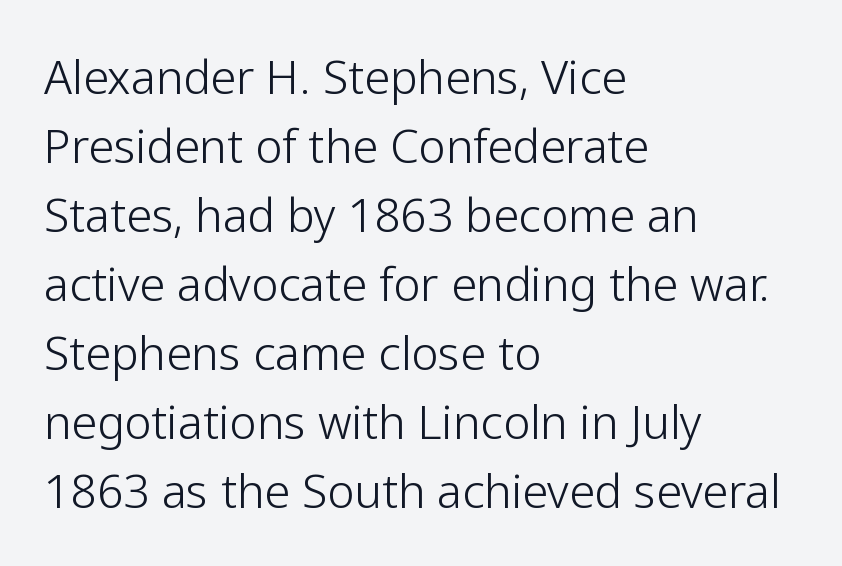
Q: Is the text bold? A: No.
Q: Is the text italic (slanted)? A: No, it is upright.
Q: Is the typeface a serif or a sans-serif typeface? A: Sans-serif.
Q: Is the text underlined? A: No.
Q: How is the paragraph aligned? A: Left-aligned.
Q: Is the spacing between letters normal or unusually wide? A: Normal.
Q: Is the spacing between lines tight, normal or loose? A: Normal.
Q: Width (condensed, normal, or wide)? A: Normal.
Q: Stroke contrast? A: Low.
Q: x-height? A: Medium.
Q: Monospaced? A: No.
